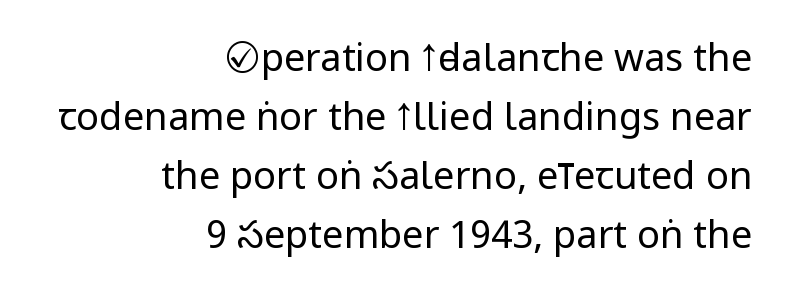
{"serif": "no", "italic": "no", "bold": "no", "weight": "regular", "width": "condensed", "stroke_contrast": "low", "x_height": "large", "monospaced": "no", "underline": "no", "align": "right", "line_spacing": "normal", "line_spacing_ratio": 1.55, "letter_spacing": "normal", "letter_spacing_em": 0.0, "glyph_px": 38}
